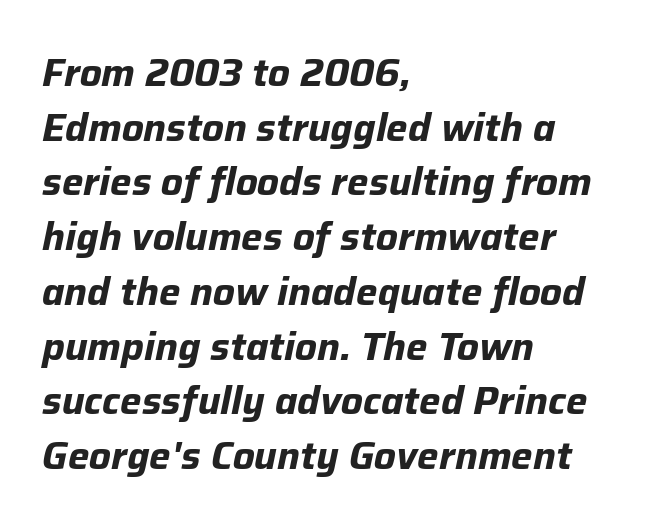
{"italic": "yes", "lean": "right", "slant_degrees": 12, "bold": "yes", "weight": "bold", "width": "normal", "stroke_contrast": "low", "x_height": "medium", "monospaced": "no", "underline": "no", "align": "left", "line_spacing": "normal", "line_spacing_ratio": 1.44, "letter_spacing": "normal", "letter_spacing_em": 0.0, "glyph_px": 38}
